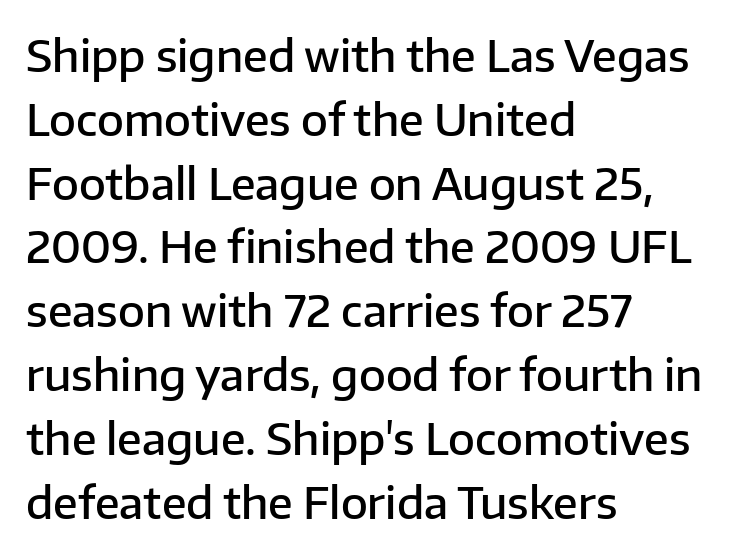
{"serif": "no", "italic": "no", "bold": "semi", "weight": "semibold", "width": "normal", "stroke_contrast": "low", "x_height": "medium", "monospaced": "no", "underline": "no", "align": "left", "line_spacing": "normal", "line_spacing_ratio": 1.45, "letter_spacing": "normal", "letter_spacing_em": 0.0, "glyph_px": 44}
